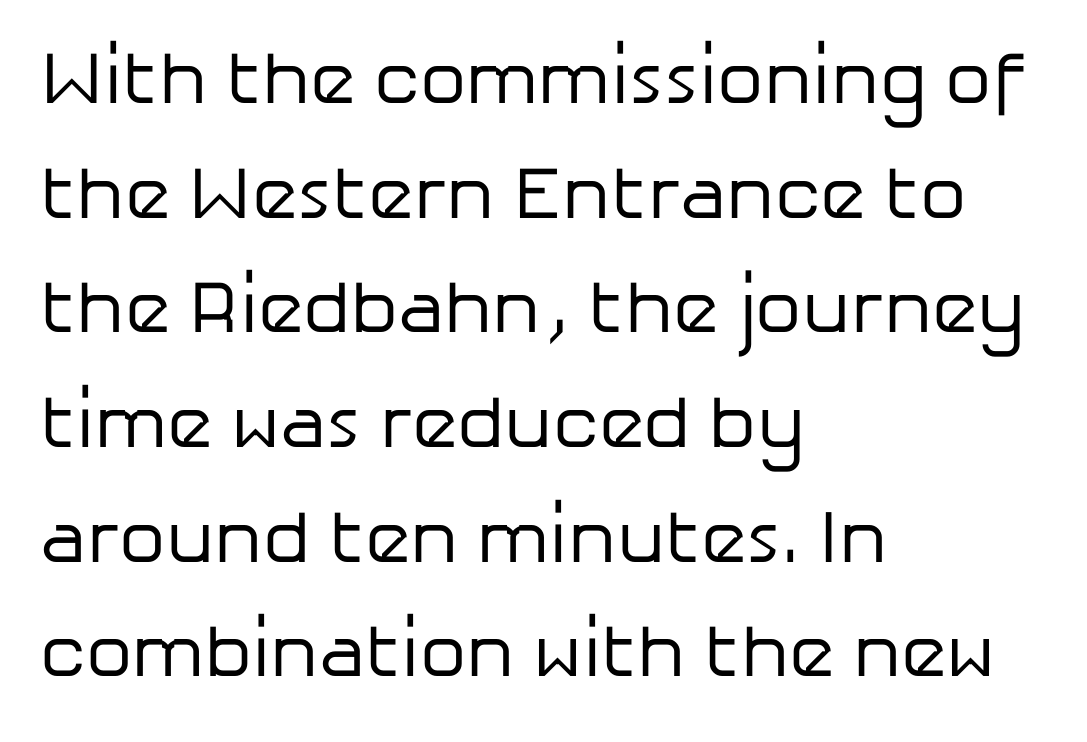
Q: Is the text bold? A: No.
Q: Is the text italic (slanted)? A: No, it is upright.
Q: Is the typeface a serif or a sans-serif typeface? A: Sans-serif.
Q: Is the text underlined? A: No.
Q: How is the paragraph aligned? A: Left-aligned.
Q: Is the spacing between letters normal or unusually wide? A: Normal.
Q: Is the spacing between lines tight, normal or loose? A: Normal.
Q: Width (condensed, normal, or wide)? A: Normal.
Q: Stroke contrast? A: Low.
Q: x-height? A: Medium.
Q: Monospaced? A: No.
